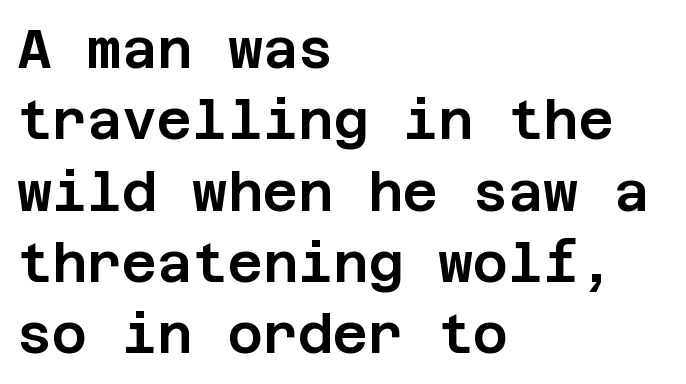
Q: Is the text italic (slanted)? A: No, it is upright.
Q: Is the typeface a serif or a sans-serif typeface? A: Sans-serif.
Q: Is the text underlined? A: No.
Q: How is the paragraph aligned? A: Left-aligned.
Q: Is the spacing between letters normal or unusually wide? A: Normal.
Q: Is the spacing between lines tight, normal or loose? A: Normal.
Q: Width (condensed, normal, or wide)? A: Normal.
Q: Stroke contrast? A: Low.
Q: x-height? A: Large.
